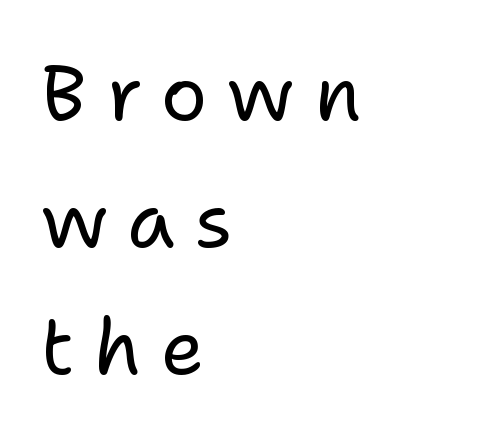
The image shows 77 px regular-weight sans-serif type, upright; set left-aligned, normal line spacing (1.65x), unusually wide letter spacing (+0.25 em), not underlined; low stroke contrast and a medium x-height.
